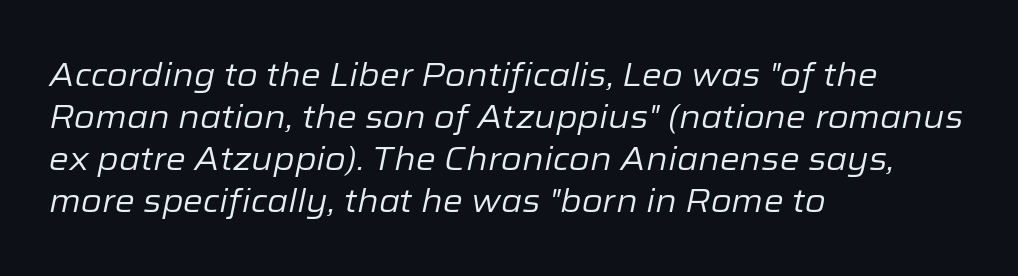
Q: Is the text bold? A: No.
Q: Is the text italic (slanted)? A: Yes, it leans right by about 12 degrees.
Q: Is the text underlined? A: No.
Q: How is the paragraph aligned? A: Left-aligned.
Q: Is the spacing between letters normal or unusually wide? A: Normal.
Q: Is the spacing between lines tight, normal or loose? A: Normal.
Q: Width (condensed, normal, or wide)? A: Normal.
Q: Stroke contrast? A: Low.
Q: x-height? A: Medium.
Q: Monospaced? A: No.
